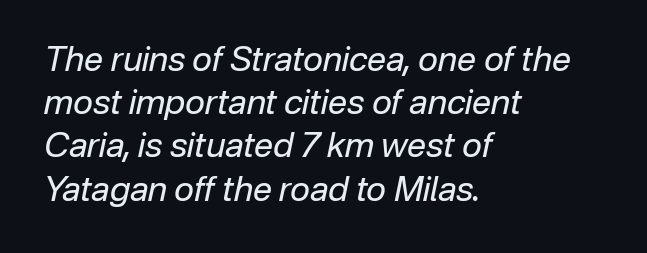
The image shows 34 px regular-weight type, italic (leaning right); set left-aligned, normal line spacing (1.27x), normal letter spacing, not underlined; low stroke contrast and a medium x-height.
